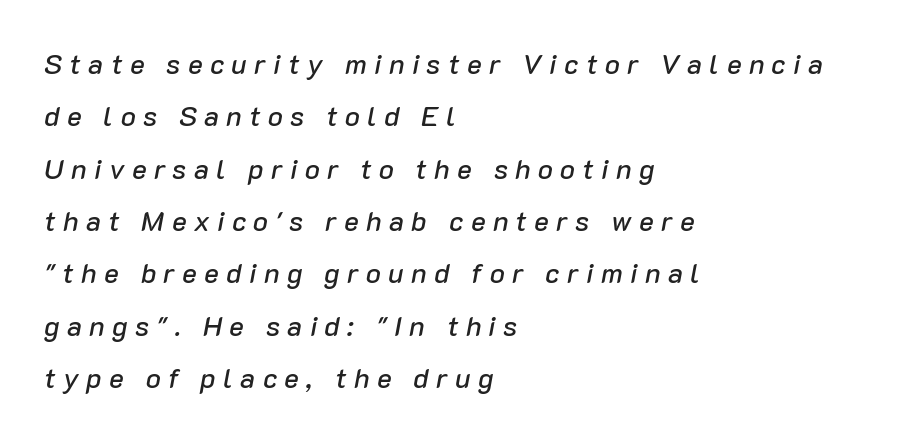
The image shows 28 px text type, italic (leaning right); set left-aligned, line spacing 1.87x, unusually wide letter spacing (+0.26 em), not underlined; low stroke contrast and a medium x-height.
